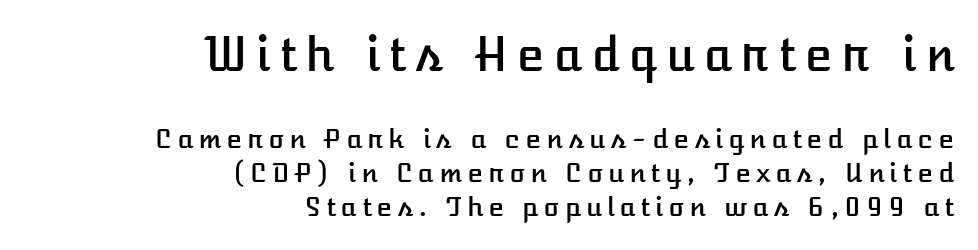
{"italic": "no", "width": "normal", "stroke_contrast": "low", "x_height": "medium", "monospaced": "no", "underline": "no", "align": "right", "line_spacing": "normal", "line_spacing_ratio": 1.31, "larger_block": "first", "size_ratio": 1.77, "glyph_px": 46}
